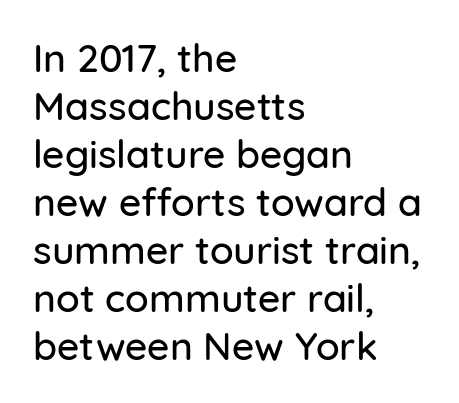
The image shows 39 px sans-serif type, upright; set left-aligned, line spacing 1.23x, normal letter spacing, not underlined; low stroke contrast and a medium x-height.
